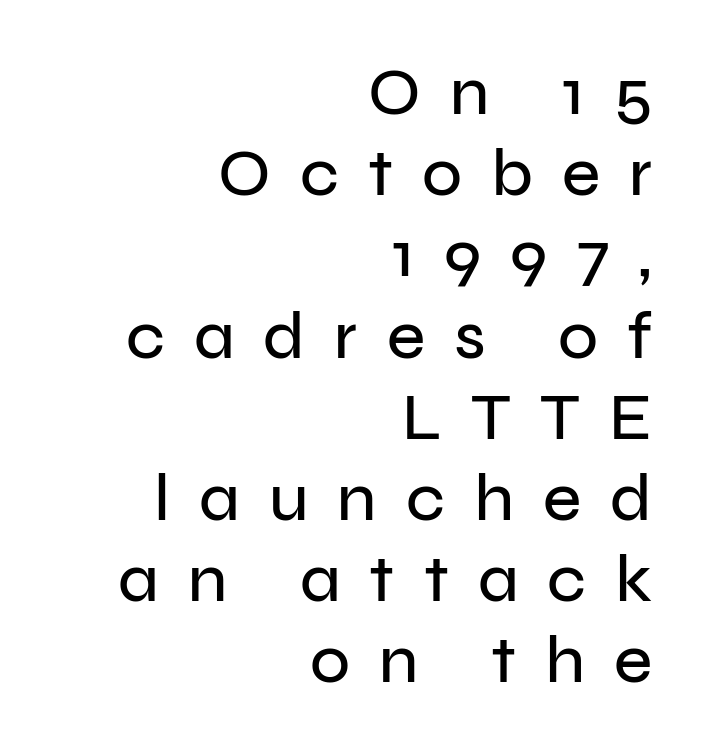
The image shows 66 px sans-serif type, upright; set right-aligned, line spacing 1.23x, unusually wide letter spacing (+0.44 em), not underlined; low stroke contrast and a medium x-height.
